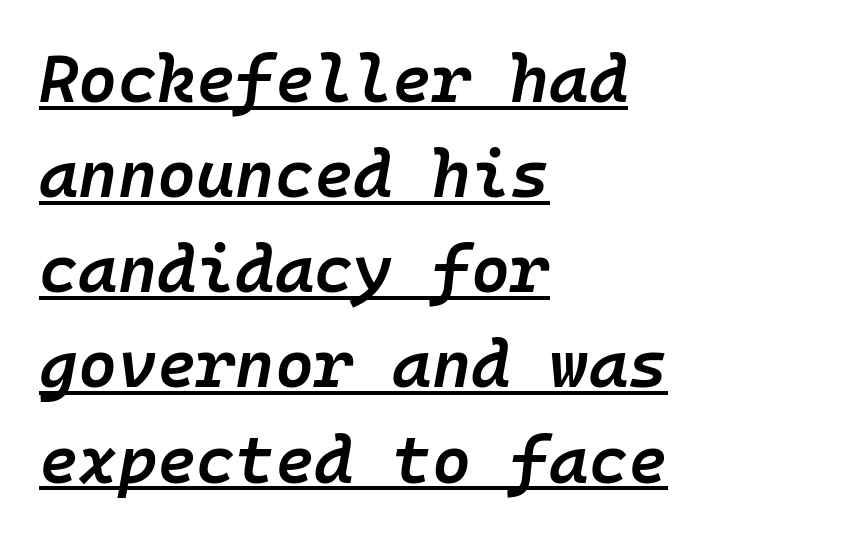
{"italic": "yes", "lean": "right", "slant_degrees": 10, "bold": "semi", "weight": "semibold", "width": "normal", "stroke_contrast": "low", "x_height": "medium", "monospaced": "yes", "underline": "yes", "align": "left", "line_spacing": "normal", "line_spacing_ratio": 1.42, "letter_spacing": "normal", "letter_spacing_em": 0.0, "glyph_px": 67}
